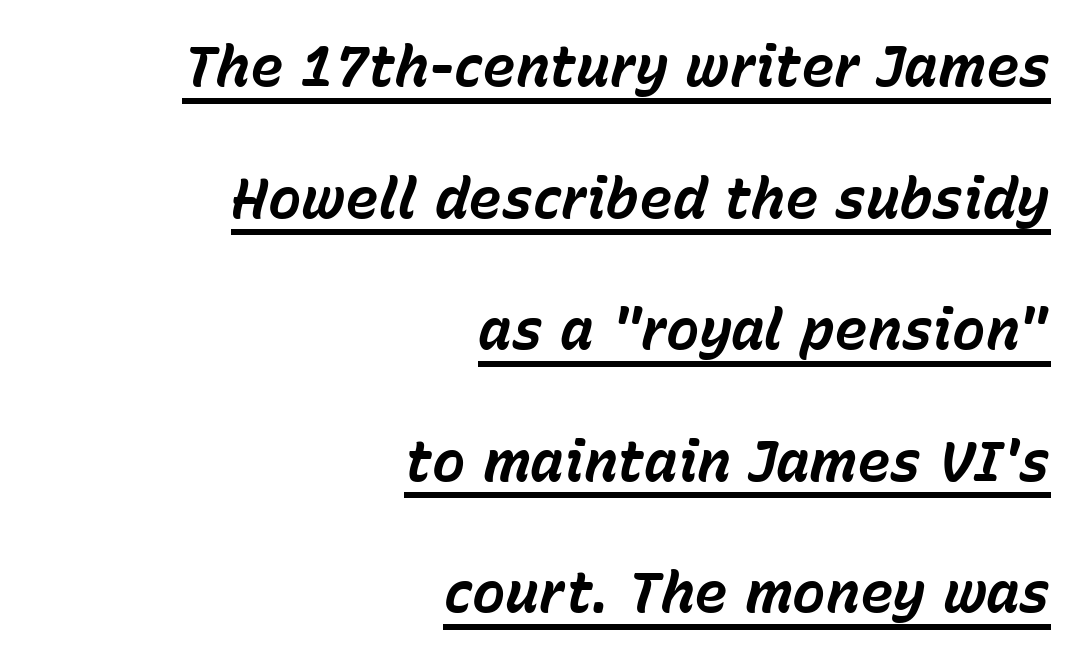
The image shows 56 px bold type, italic (leaning right); set right-aligned, loose line spacing (2.35x), normal letter spacing, underlined; low stroke contrast and a medium x-height.
